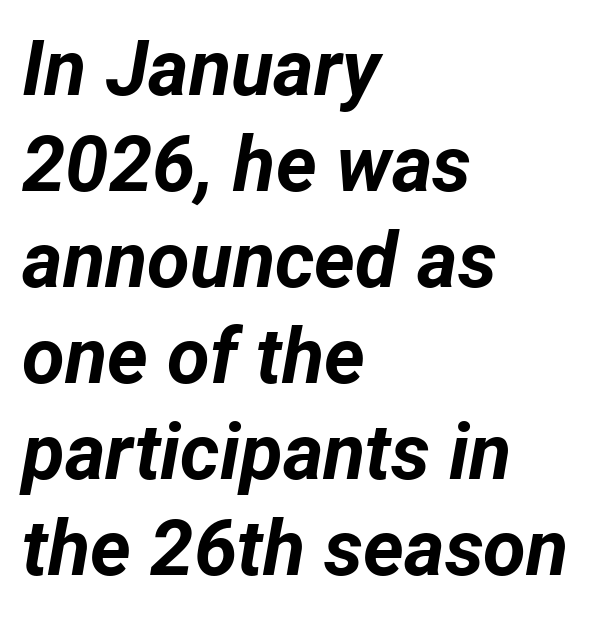
Q: Is the text bold? A: Yes.
Q: Is the text italic (slanted)? A: Yes, it leans right by about 12 degrees.
Q: Is the text underlined? A: No.
Q: How is the paragraph aligned? A: Left-aligned.
Q: Is the spacing between letters normal or unusually wide? A: Normal.
Q: Width (condensed, normal, or wide)? A: Normal.
Q: Stroke contrast? A: Low.
Q: x-height? A: Medium.
Q: Monospaced? A: No.
